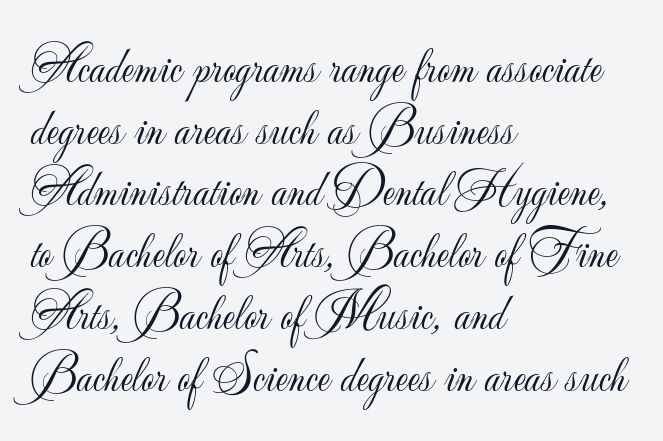
{"serif": "no", "bold": "no", "weight": "light", "width": "normal", "stroke_contrast": "low", "x_height": "small", "monospaced": "no", "underline": "no", "align": "left", "line_spacing_ratio": 1.21, "letter_spacing": "normal", "letter_spacing_em": 0.0, "glyph_px": 51}
